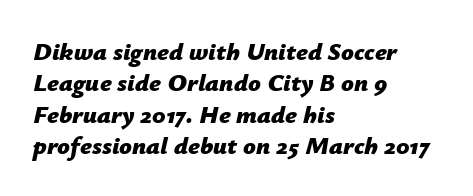
The image shows 25 px bold type, italic (leaning right); set left-aligned, normal line spacing (1.26x), normal letter spacing, not underlined.
